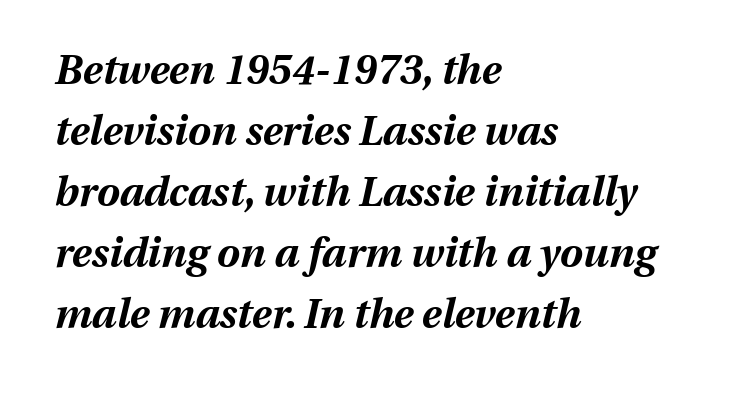
Q: Is the text bold? A: Yes.
Q: Is the text italic (slanted)? A: Yes, it leans right by about 13 degrees.
Q: Is the text underlined? A: No.
Q: How is the paragraph aligned? A: Left-aligned.
Q: Is the spacing between letters normal or unusually wide? A: Normal.
Q: Is the spacing between lines tight, normal or loose? A: Normal.
Q: Width (condensed, normal, or wide)? A: Normal.
Q: Stroke contrast? A: Medium.
Q: x-height? A: Medium.
Q: Monospaced? A: No.
